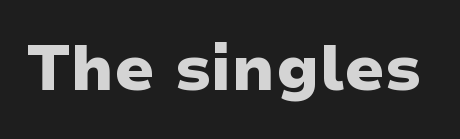
You could call the tracking neutral — neither tight nor loose. Just letters on the line, the space beneath them empty. Note the varied advance widths — an 'i' is clearly narrower than an 'm'. Each glyph is drawn with heavy, bold strokes. I'd call this a sans setting — the letters go barefoot.
